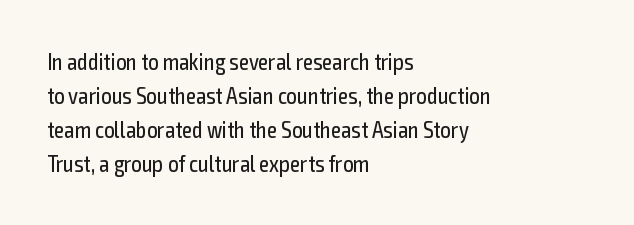
Q: Is the text bold? A: No.
Q: Is the text italic (slanted)? A: No, it is upright.
Q: Is the text underlined? A: No.
Q: How is the paragraph aligned? A: Left-aligned.
Q: Is the spacing between letters normal or unusually wide? A: Normal.
Q: Is the spacing between lines tight, normal or loose? A: Normal.
